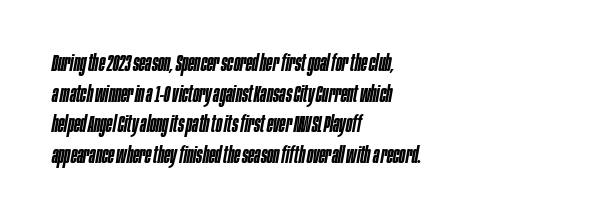
A fair bit of extra ink — the face is semibold, not bold. Typeset ragged right — the left edge is the straight one. The passage shown leans; its letterforms are oblique. The horizontal fit of the characters is conventional and even. Leading matches the norm, producing a regular column. The zone under the glyphs is completely vacant.
